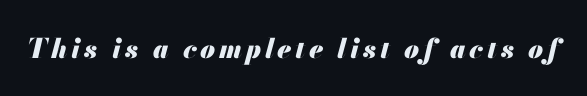
Q: Is the text bold? A: Yes.
Q: Is the text italic (slanted)? A: Yes, it leans right by about 13 degrees.
Q: Is the text underlined? A: No.
